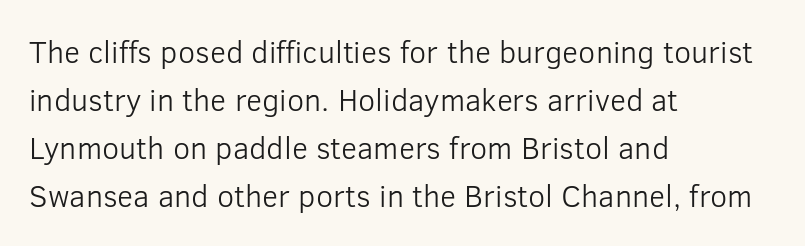
Q: Is the text bold? A: No.
Q: Is the text italic (slanted)? A: No, it is upright.
Q: Is the typeface a serif or a sans-serif typeface? A: Sans-serif.
Q: Is the text underlined? A: No.
Q: How is the paragraph aligned? A: Left-aligned.
Q: Is the spacing between letters normal or unusually wide? A: Normal.
Q: Is the spacing between lines tight, normal or loose? A: Normal.
Q: Width (condensed, normal, or wide)? A: Normal.
Q: Stroke contrast? A: Low.
Q: x-height? A: Medium.
Q: Monospaced? A: No.
